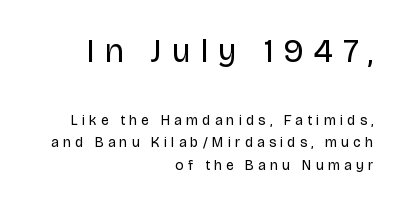
The image shows 33 px regular-weight sans-serif type, upright; set right-aligned, normal line spacing (1.61x), unusually wide letter spacing (+0.31 em), not underlined; the first (top) block is 2.36x larger; low stroke contrast and a large x-height.
